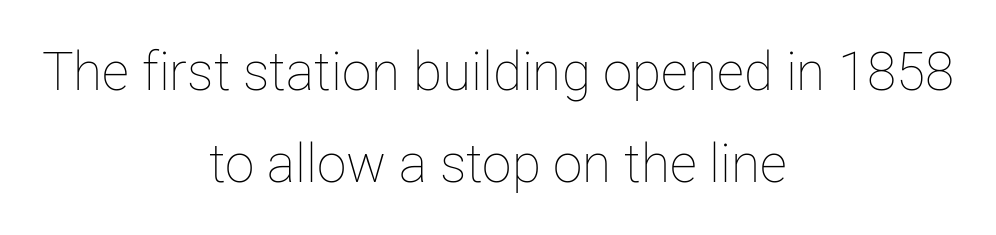
The image shows 53 px thin type, upright; set centered, line spacing 1.73x, normal letter spacing, not underlined; low stroke contrast and a medium x-height.
